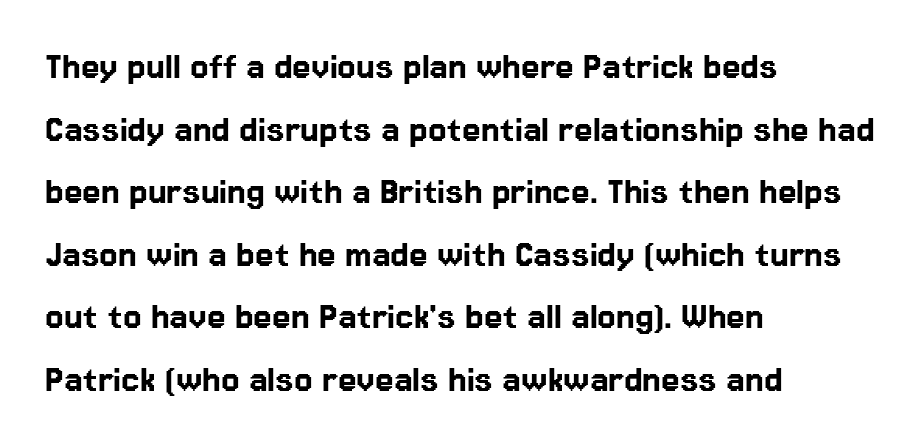
{"serif": "no", "italic": "no", "width": "normal", "stroke_contrast": "low", "x_height": "medium", "monospaced": "no", "underline": "no", "align": "left", "line_spacing": "normal", "line_spacing_ratio": 1.49, "letter_spacing": "normal", "letter_spacing_em": 0.0, "glyph_px": 42}
